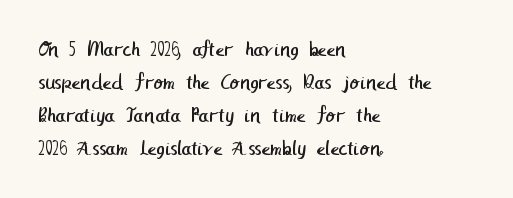
The image shows 22 px text type; set left-aligned, normal line spacing (1.5x), normal letter spacing, not underlined.
